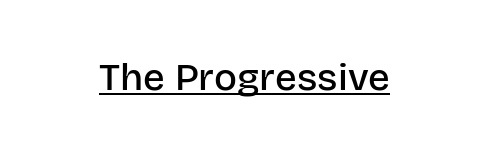
Q: Is the text bold? A: Semi-bold.
Q: Is the text italic (slanted)? A: No, it is upright.
Q: Is the typeface a serif or a sans-serif typeface? A: Sans-serif.
Q: Is the text underlined? A: Yes.
Q: Is the spacing between letters normal or unusually wide? A: Normal.
Q: Width (condensed, normal, or wide)? A: Normal.
Q: Stroke contrast? A: Low.
Q: x-height? A: Large.
Q: Monospaced? A: No.
